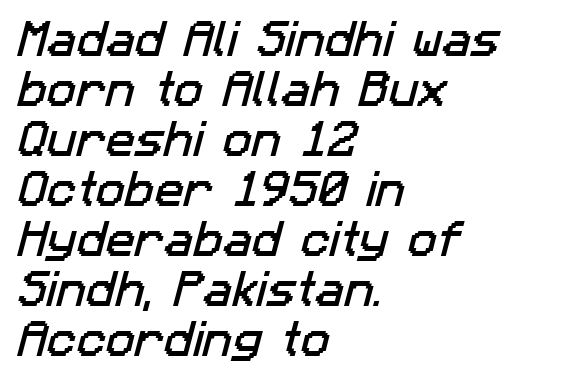
Do the characters align in a grid? No, the font is proportional. How are the letters spaced? Ordinarily, with no added tracking. If you drew a ruler down the left edge, every line would touch it. Anything drawn beneath the words? Only blank space. A typesetter would call this leading conventional body-copy spacing. Letterform terminals end flat and unadorned throughout the passage.
